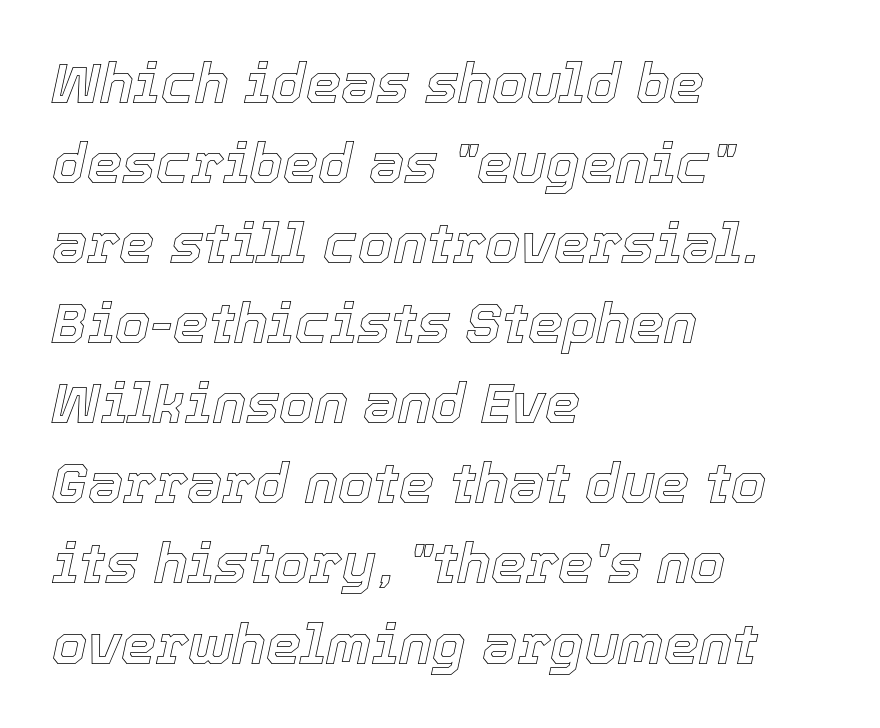
The image shows 56 px text type, italic (leaning right); set left-aligned, normal line spacing (1.43x), normal letter spacing, not underlined; a medium x-height.
